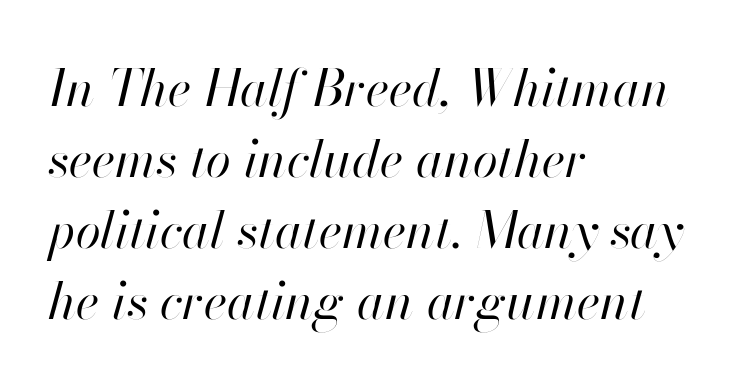
The text block is weighted toward the left margin, trailing off unevenly rightward. Tall strokes in this sample are angled rather than plumb. Nothing unusual about the tracking: characters are spaced as the font intends. In terms of leading, this rendering sits right in the middle.
